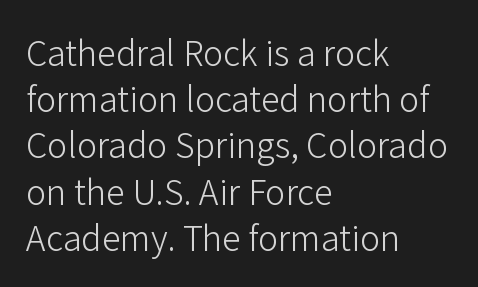
Here the designer chose a conventional face with non-uniform glyph widths. Compared with typical body copy, the letter spacing here is the same. Visually the block forms a straight wall on the left and a jagged coastline on the right. This sample keeps an unexceptional amount of space between lines. Stems here are at most as thick as an everyday book face.
